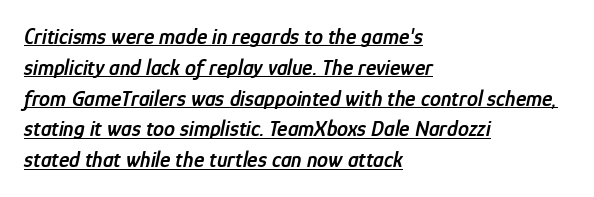
Q: Is the text bold? A: Semi-bold.
Q: Is the text italic (slanted)? A: Yes, it leans right by about 12 degrees.
Q: Is the text underlined? A: Yes.
Q: How is the paragraph aligned? A: Left-aligned.
Q: Is the spacing between letters normal or unusually wide? A: Normal.
Q: Is the spacing between lines tight, normal or loose? A: Normal.
